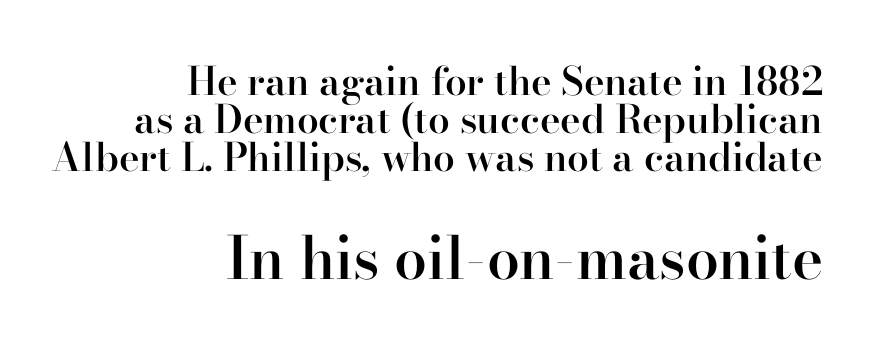
Yep, those are serifs on the letters. You could not count columns in this text — the font is proportionally spaced. Unlike italic type, these characters show no tilt at all. Compared with typical paragraphs, the rows here are closer together.
